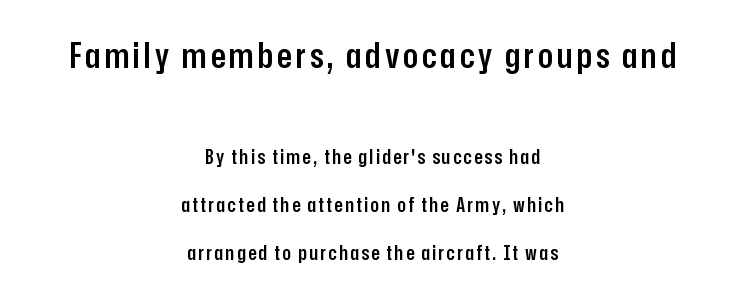
The image shows 35 px semibold, condensed sans-serif type, upright; set centered, loose line spacing (2.42x), not underlined; the first (top) block is 1.75x larger; low stroke contrast and a medium x-height.
